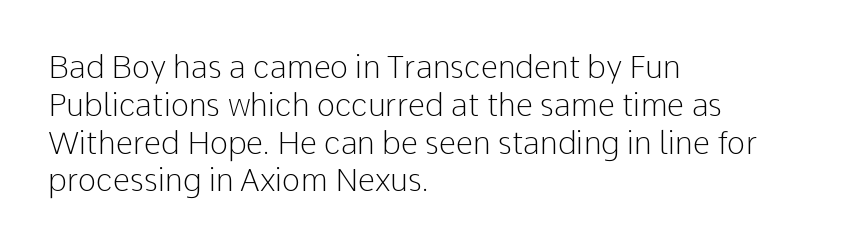
Q: Is the text bold? A: No.
Q: Is the text italic (slanted)? A: No, it is upright.
Q: Is the typeface a serif or a sans-serif typeface? A: Sans-serif.
Q: Is the text underlined? A: No.
Q: How is the paragraph aligned? A: Left-aligned.
Q: Is the spacing between letters normal or unusually wide? A: Normal.
Q: Width (condensed, normal, or wide)? A: Normal.
Q: Stroke contrast? A: Low.
Q: x-height? A: Medium.
Q: Monospaced? A: No.
